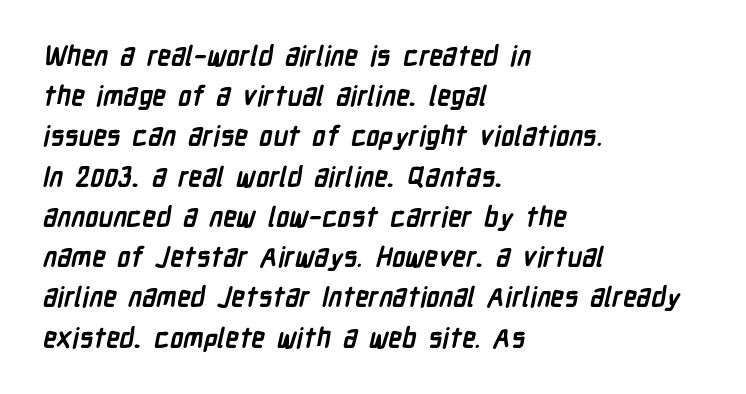
Q: Is the text bold? A: Yes.
Q: Is the text underlined? A: No.
Q: How is the paragraph aligned? A: Left-aligned.
Q: Is the spacing between letters normal or unusually wide? A: Normal.
Q: Is the spacing between lines tight, normal or loose? A: Normal.
